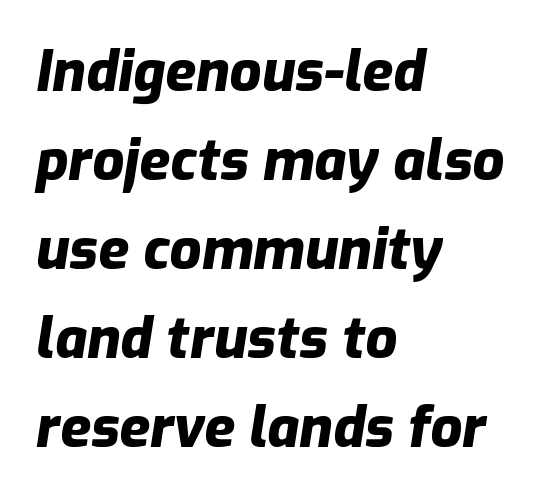
{"italic": "yes", "lean": "right", "slant_degrees": 9, "bold": "yes", "weight": "heavy", "width": "normal", "stroke_contrast": "low", "x_height": "medium", "monospaced": "no", "underline": "no", "align": "left", "line_spacing": "normal", "line_spacing_ratio": 1.59, "letter_spacing": "normal", "letter_spacing_em": 0.0, "glyph_px": 56}
